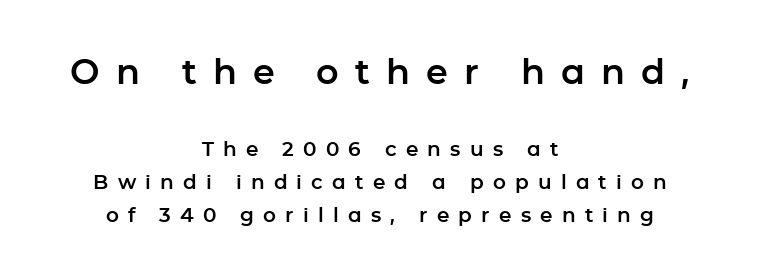
The gaps between neighbouring characters are conspicuously large. Does the type have serifs? No, each stem ends abruptly. Proportional: the letters do not fall into vertical columns. Descenders hang freely into open space. Summary of vertical rhythm: regular, with standard interline spacing. One-word summary of the alignment: center.
